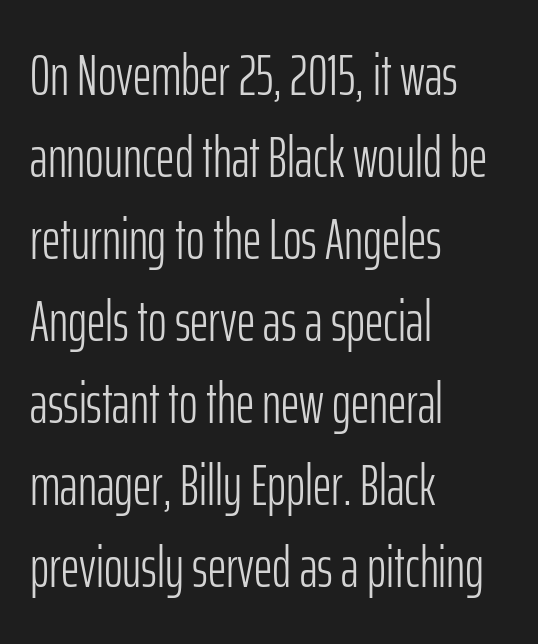
{"serif": "no", "italic": "no", "bold": "no", "weight": "light", "width": "condensed", "stroke_contrast": "low", "x_height": "medium", "monospaced": "no", "underline": "no", "align": "left", "line_spacing": "normal", "line_spacing_ratio": 1.44, "letter_spacing": "normal", "letter_spacing_em": 0.0, "glyph_px": 57}
